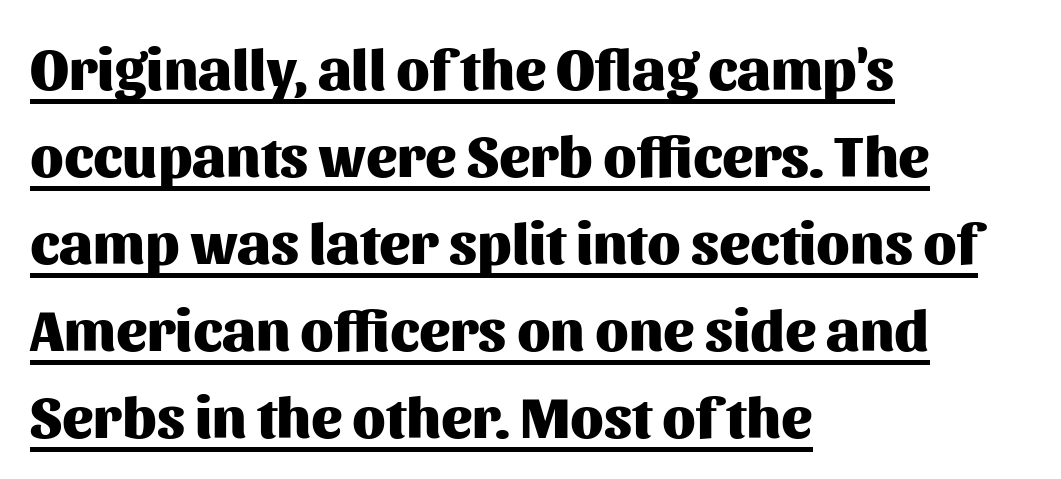
Q: Is the text bold? A: Yes.
Q: Is the text italic (slanted)? A: No, it is upright.
Q: Is the typeface a serif or a sans-serif typeface? A: Sans-serif.
Q: Is the text underlined? A: Yes.
Q: How is the paragraph aligned? A: Left-aligned.
Q: Is the spacing between letters normal or unusually wide? A: Normal.
Q: Is the spacing between lines tight, normal or loose? A: Normal.
Q: Width (condensed, normal, or wide)? A: Normal.
Q: Stroke contrast? A: Medium.
Q: x-height? A: Medium.
Q: Monospaced? A: No.
